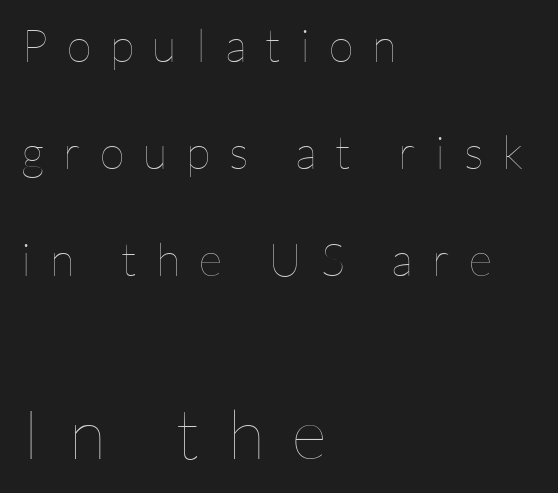
Q: Is the text bold? A: No.
Q: Is the text italic (slanted)? A: No, it is upright.
Q: Is the text underlined? A: No.
Q: How is the paragraph aligned? A: Left-aligned.
Q: Is the spacing between letters normal or unusually wide? A: Unusually wide.
Q: Is the spacing between lines tight, normal or loose? A: Loose.
Q: Which block of text is set in a larger size, the first (top) or the second (bottom)? A: The second (bottom) one.
Q: Width (condensed, normal, or wide)? A: Normal.
Q: Stroke contrast? A: Low.
Q: x-height? A: Medium.
Q: Monospaced? A: No.
